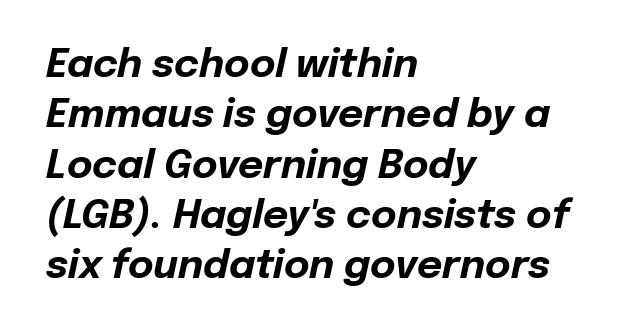
The letters sit at their default tracking, neither squeezed nor spread. Quick note: interline space is typical. The letters advance in unequal steps, a hallmark of proportional type. The gap between lines stays unmarked. Bold? Absolutely — the strokes are thick and heavy. If you drew a line through each stem, it would be angled.
